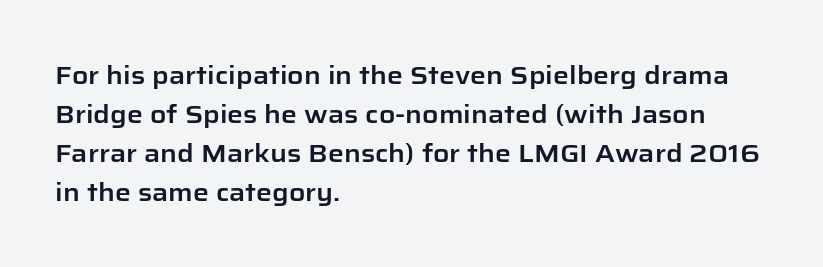
The image shows 25 px text type, upright; set left-aligned, normal line spacing (1.56x), normal letter spacing, not underlined.
